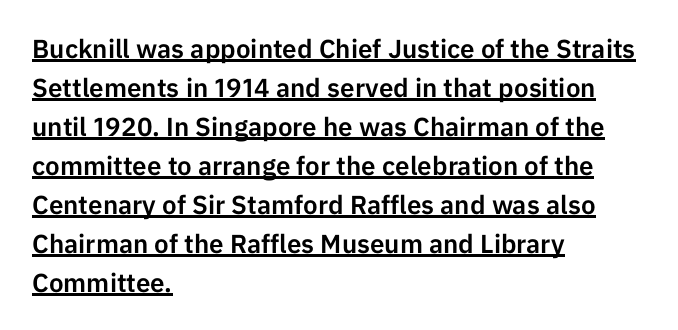
Visually the block forms a straight wall on the left and a jagged coastline on the right. Leading: standard. Is the letter spacing exaggerated? No — it looks like the ordinary default. These lines were composed using upright roman letters.
